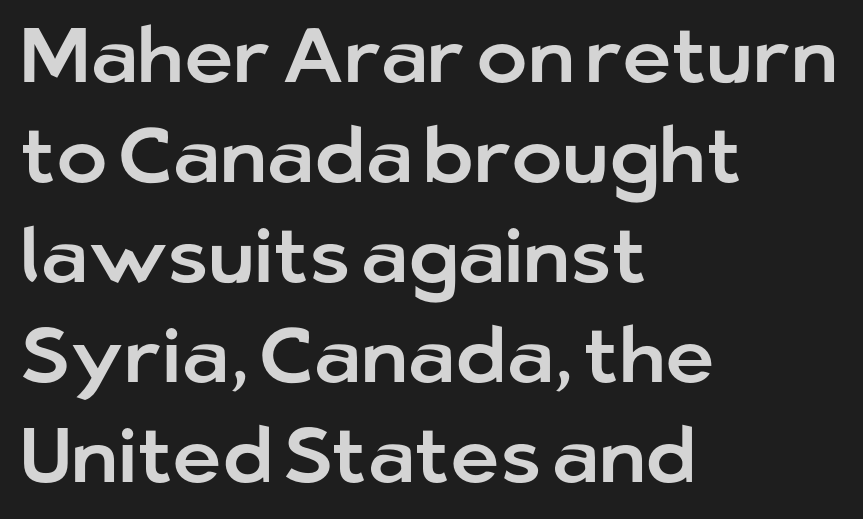
{"serif": "no", "italic": "no", "width": "normal", "stroke_contrast": "low", "x_height": "medium", "monospaced": "no", "underline": "no", "align": "left", "line_spacing": "normal", "line_spacing_ratio": 1.3, "letter_spacing": "normal", "letter_spacing_em": 0.0, "glyph_px": 77}
